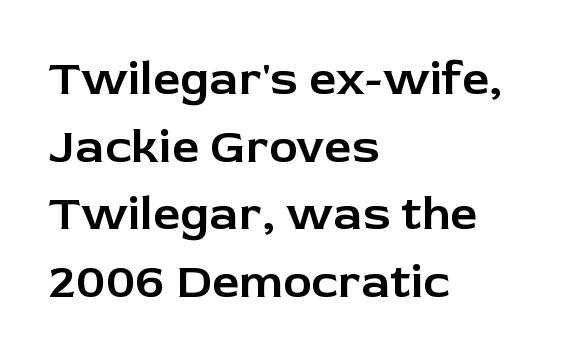
Vertical strokes here are truly vertical. The characters display no serif detailing; their extremities are plain. Proportional: the letters do not fall into vertical columns. The gap between lines stays unmarked. Left-aligned paragraph, ragged on the right.
